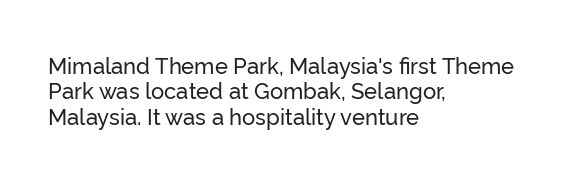
The zone under the glyphs is completely vacant. The letters stand upright; this is a roman face. The paragraph has a hard left edge and a soft right edge. Cramped leading.
